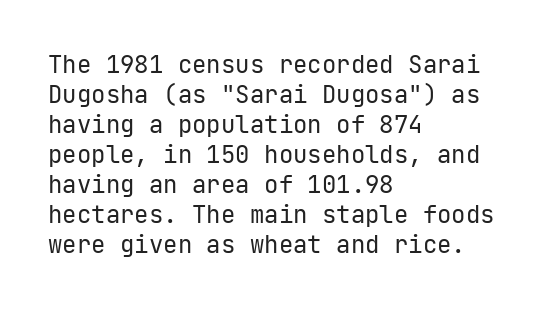
Honestly, there is no underline to notice here at all. The font's upright variant was chosen for this text. Horizontally, the lines are justified to the leading edge only. Bold? No — there's no thickening of the strokes.
